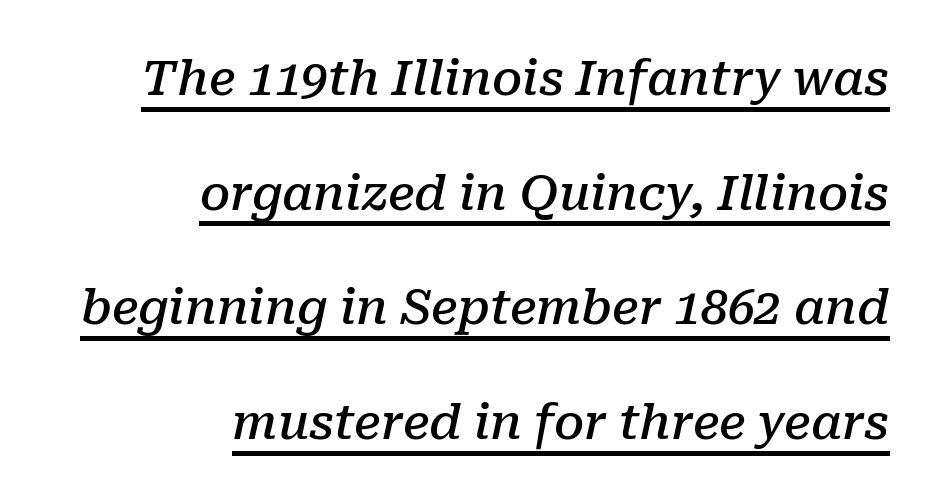
Q: Is the text bold? A: Semi-bold.
Q: Is the text italic (slanted)? A: Yes, it leans right by about 10 degrees.
Q: Is the typeface a serif or a sans-serif typeface? A: Serif.
Q: Is the text underlined? A: Yes.
Q: How is the paragraph aligned? A: Right-aligned.
Q: Is the spacing between letters normal or unusually wide? A: Normal.
Q: Is the spacing between lines tight, normal or loose? A: Loose.
Q: Width (condensed, normal, or wide)? A: Normal.
Q: Stroke contrast? A: Low.
Q: x-height? A: Medium.
Q: Monospaced? A: No.
